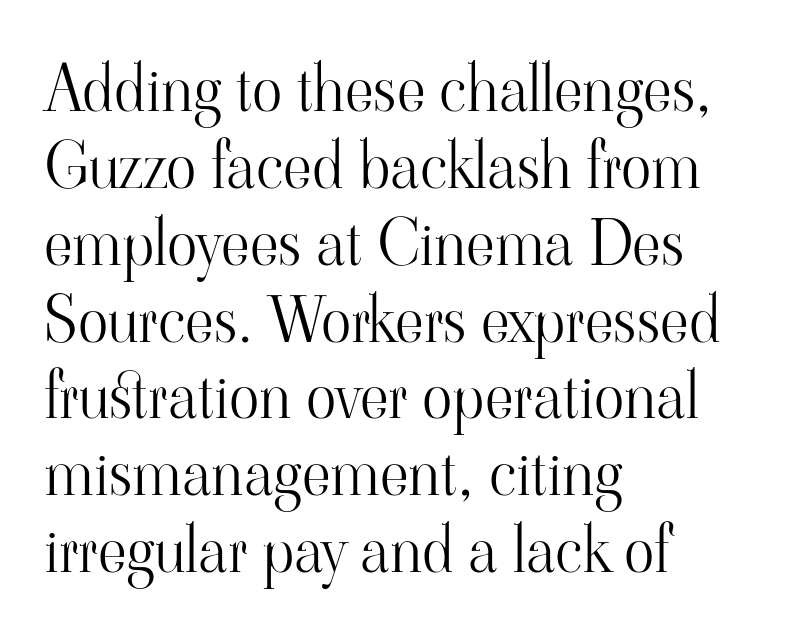
Q: Is the text bold? A: No.
Q: Is the text italic (slanted)? A: No, it is upright.
Q: Is the typeface a serif or a sans-serif typeface? A: Serif.
Q: Is the text underlined? A: No.
Q: How is the paragraph aligned? A: Left-aligned.
Q: Is the spacing between letters normal or unusually wide? A: Normal.
Q: Width (condensed, normal, or wide)? A: Normal.
Q: Stroke contrast? A: High.
Q: x-height? A: Small.
Q: Monospaced? A: No.
